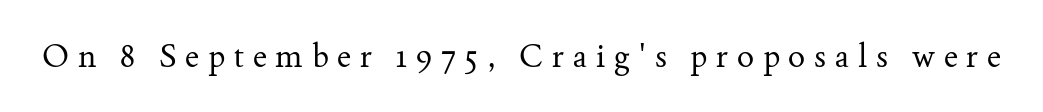
{"serif": "yes", "italic": "no", "bold": "no", "weight": "regular", "width": "normal", "stroke_contrast": "medium", "x_height": "small", "monospaced": "no", "underline": "no", "letter_spacing": "wide", "letter_spacing_em": 0.28, "glyph_px": 32}
